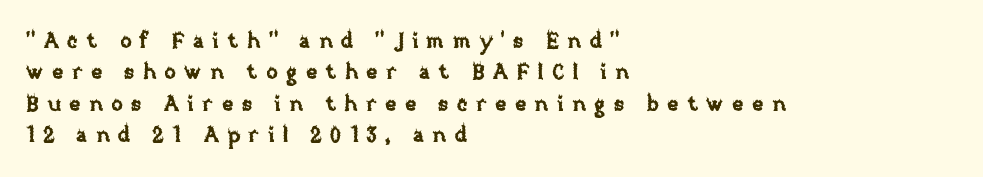
The passage shown is not underscored anywhere. Rows of type keep a routine distance in the vertical direction. In terms of posture, this sample is upright. Typeset ragged right — the left edge is the straight one. Caption: expanded tracking, letters set apart.
